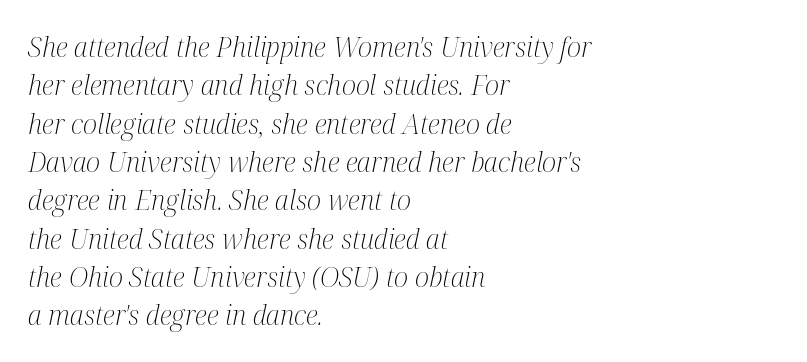
The image shows 27 px text type, italic (leaning right); set left-aligned, normal line spacing (1.42x), normal letter spacing, not underlined.
